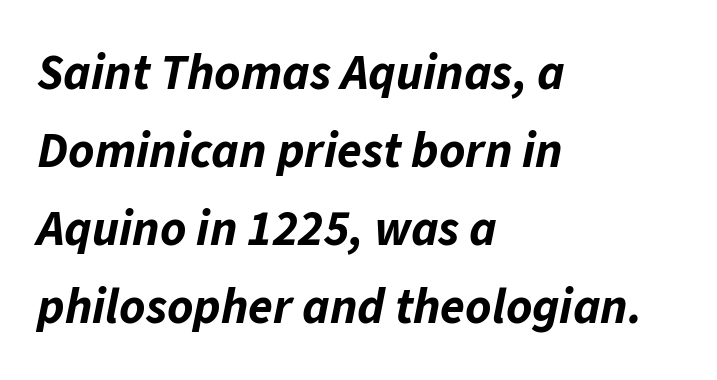
The line texture is even and compact thanks to regular tracking. A clean baseline with only descenders dipping below it. Where is the straight margin? On the left. These lines sit exactly where default settings would place them. As a designer I'd log this as weight 700, bold. Looks like regular typesetting: each glyph gets only the width it needs.
